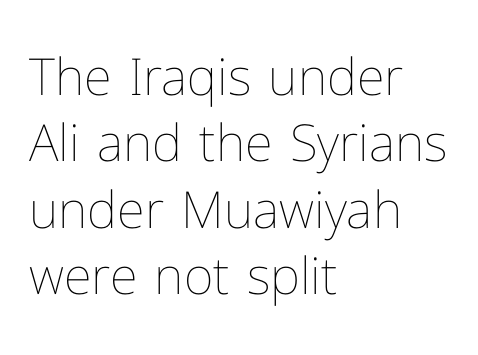
Q: Is the text bold? A: No.
Q: Is the text italic (slanted)? A: No, it is upright.
Q: Is the text underlined? A: No.
Q: How is the paragraph aligned? A: Left-aligned.
Q: Is the spacing between letters normal or unusually wide? A: Normal.
Q: Is the spacing between lines tight, normal or loose? A: Normal.
Q: Width (condensed, normal, or wide)? A: Normal.
Q: Stroke contrast? A: Low.
Q: x-height? A: Medium.
Q: Monospaced? A: No.
